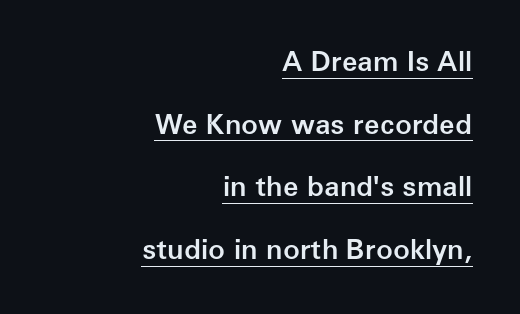
Q: Is the text bold? A: Semi-bold.
Q: Is the text italic (slanted)? A: No, it is upright.
Q: Is the typeface a serif or a sans-serif typeface? A: Sans-serif.
Q: Is the text underlined? A: Yes.
Q: How is the paragraph aligned? A: Right-aligned.
Q: Is the spacing between letters normal or unusually wide? A: Normal.
Q: Is the spacing between lines tight, normal or loose? A: Loose.
Q: Width (condensed, normal, or wide)? A: Normal.
Q: Stroke contrast? A: Low.
Q: x-height? A: Medium.
Q: Monospaced? A: No.
